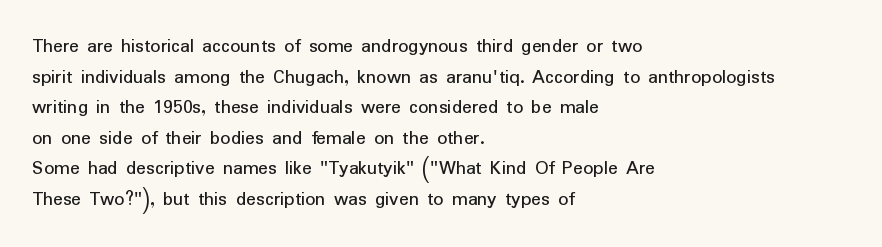
Q: Is the text italic (slanted)? A: No, it is upright.
Q: Is the text underlined? A: No.
Q: How is the paragraph aligned? A: Left-aligned.
Q: Is the spacing between letters normal or unusually wide? A: Normal.
Q: Is the spacing between lines tight, normal or loose? A: Normal.
